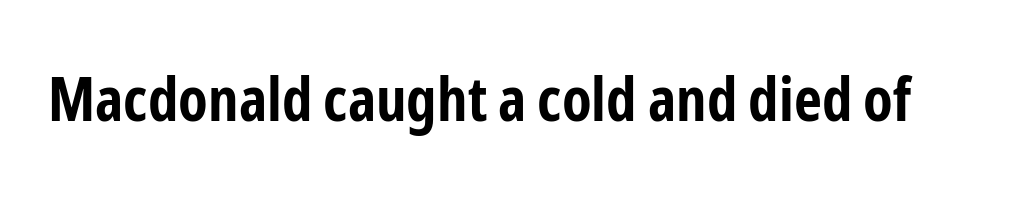
The image shows 61 px bold, condensed sans-serif type, upright; set normal letter spacing, not underlined; low stroke contrast and a medium x-height.
